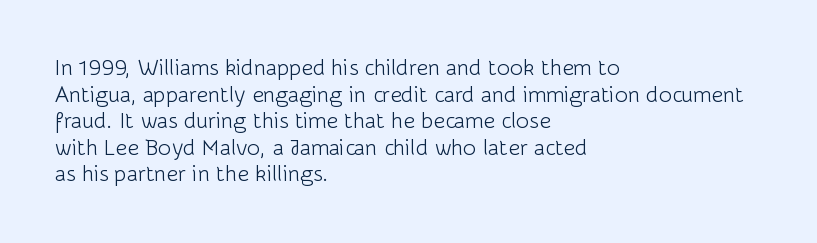
{"italic": "no", "bold": "no", "underline": "no", "align": "left", "line_spacing_ratio": 1.21, "letter_spacing": "normal", "letter_spacing_em": 0.0, "glyph_px": 22}
